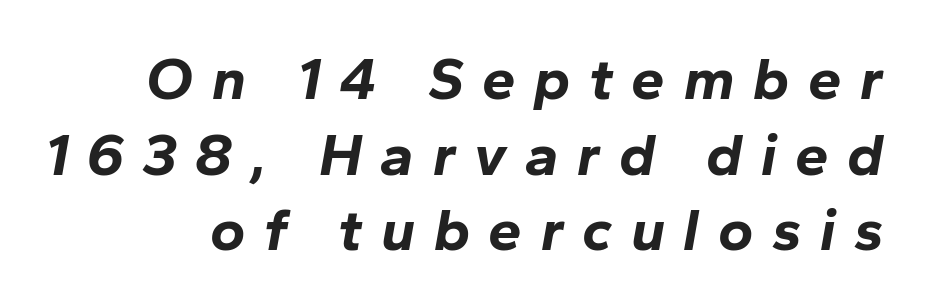
Quick note: underline off. Each letter keeps its own natural width here, so spacing adapts to shape. The setting favours the right margin, as signatures and pull-quotes sometimes do. Baseline-to-baseline distance is the conventional proportion of letter height. Words appear elongated and porous because spacing is wide. Plenty of ink on the page — the face is bold.
